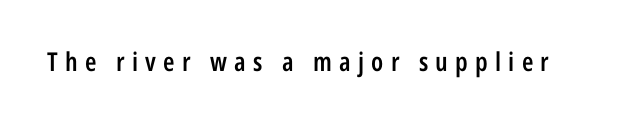
The image shows 26 px text type, upright; set unusually wide letter spacing (+0.28 em), not underlined.
